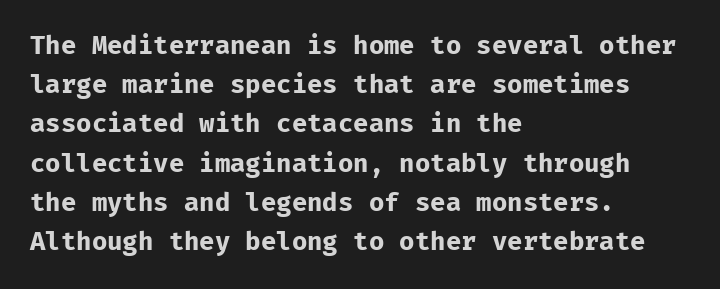
The image shows 25 px bold type, upright; set left-aligned, normal line spacing (1.57x), normal letter spacing, not underlined.
